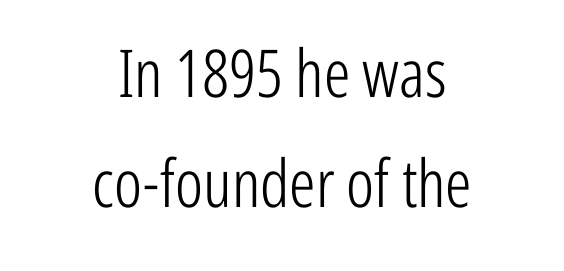
The image shows 66 px light, condensed sans-serif type, upright; set centered, normal line spacing (1.66x), normal letter spacing, not underlined; low stroke contrast and a medium x-height.
